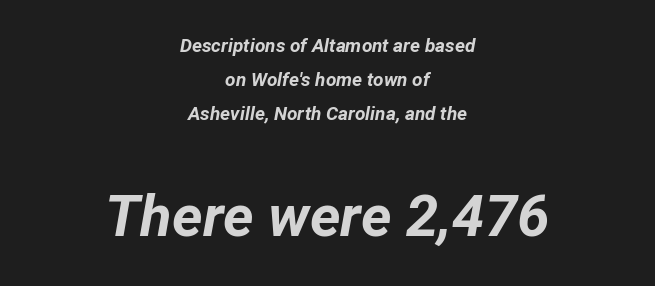
The image shows 58 px bold type, italic (leaning right); set centered, line spacing 1.79x, normal letter spacing, not underlined; the second (bottom) block is 3.05x larger; low stroke contrast and a medium x-height.
